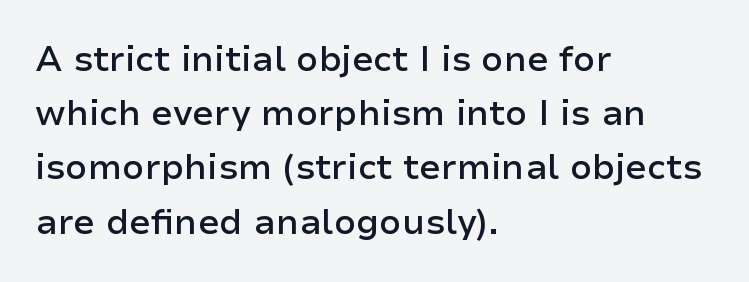
The letters sit at their default tracking, neither squeezed nor spread. Whoever set this chose a conventional vertical rhythm. Set as a demibold, roughly 600 on the weight scale. A student would call this left alignment; a typographer would say flush left, rag right. This sample uses an upright cut, with every glyph sitting square on the baseline.
